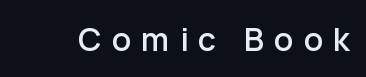
Q: Is the text italic (slanted)? A: No, it is upright.
Q: Is the typeface a serif or a sans-serif typeface? A: Sans-serif.
Q: Is the text underlined? A: No.
Q: Is the spacing between letters normal or unusually wide? A: Unusually wide.
Q: Width (condensed, normal, or wide)? A: Normal.
Q: Stroke contrast? A: Low.
Q: x-height? A: Medium.
Q: Monospaced? A: No.
